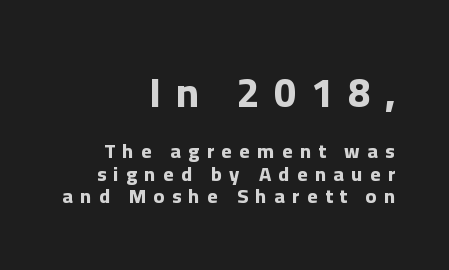
{"serif": "no", "italic": "no", "bold": "yes", "weight": "bold", "width": "normal", "stroke_contrast": "low", "x_height": "medium", "monospaced": "no", "underline": "no", "align": "right", "line_spacing": "tight", "line_spacing_ratio": 1.13, "letter_spacing": "wide", "letter_spacing_em": 0.37, "larger_block": "first", "size_ratio": 2.0, "glyph_px": 40}
